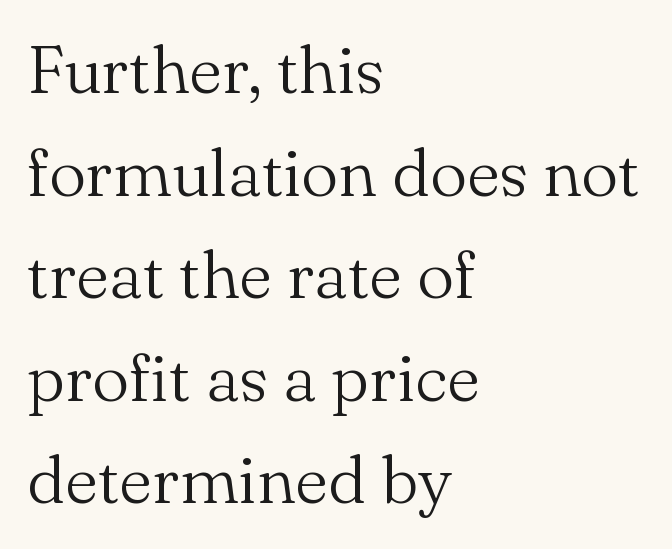
Nobody drew a line under any word here. Serif or sans? Serif — the stroke terminals have little feet. Does extra space separate the letters? No, they use regular spacing. This is roman type, the default non-slanted kind.
